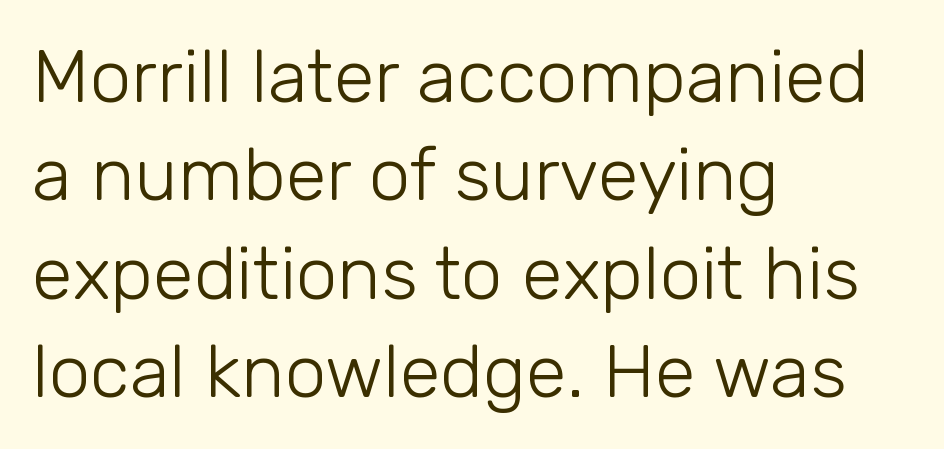
{"serif": "no", "italic": "no", "bold": "no", "weight": "light", "width": "normal", "stroke_contrast": "low", "x_height": "medium", "monospaced": "no", "underline": "no", "align": "left", "line_spacing": "normal", "line_spacing_ratio": 1.33, "letter_spacing": "normal", "letter_spacing_em": 0.0, "glyph_px": 74}
